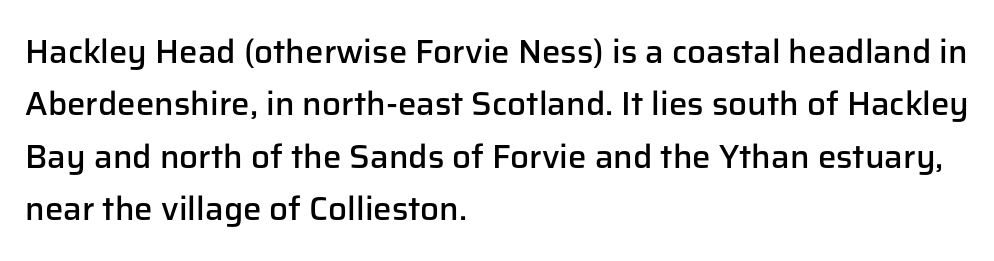
Compared with typical body copy, the letter spacing here is the same. Do the letters lean? They stand straight. Each line starts at the same left margin while the right side varies. Underlining? Definitely not there. A sans-serif font was chosen for this passage.
